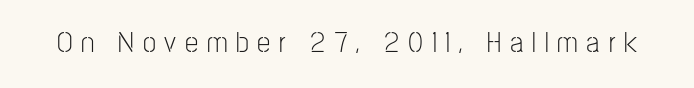
{"serif": "no", "italic": "no", "bold": "no", "weight": "light", "width": "condensed", "stroke_contrast": "low", "x_height": "medium", "monospaced": "no", "underline": "no", "letter_spacing": "wide", "letter_spacing_em": 0.29, "glyph_px": 30}
